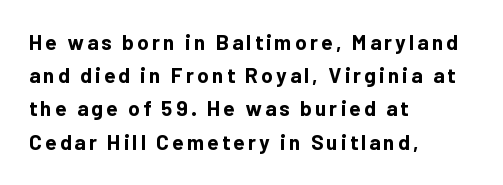
The image shows 21 px bold type, upright; set left-aligned, normal line spacing (1.58x), not underlined.
